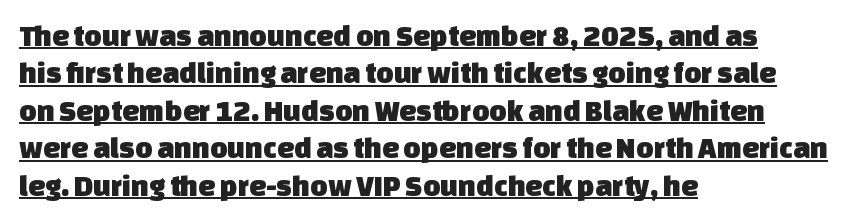
The letters advance in unequal steps, a hallmark of proportional type. Letter spacing: default. Whoever set this chose a conventional vertical rhythm. The font family rendered here belongs to the sans-serif group.
